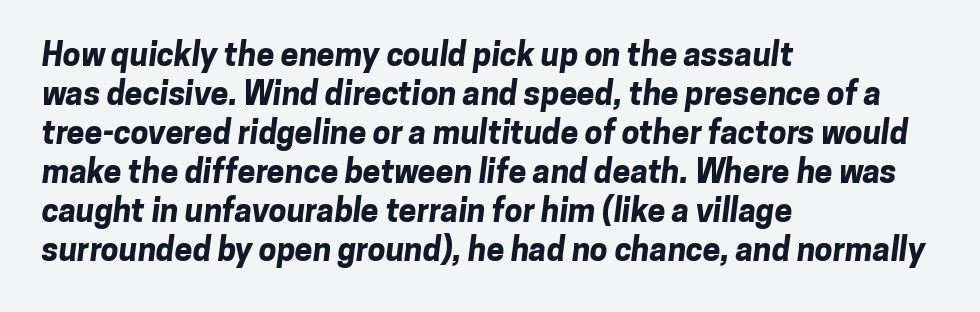
Q: Is the text bold? A: Yes.
Q: Is the typeface a serif or a sans-serif typeface? A: Sans-serif.
Q: Is the text underlined? A: No.
Q: How is the paragraph aligned? A: Left-aligned.
Q: Is the spacing between letters normal or unusually wide? A: Normal.
Q: Width (condensed, normal, or wide)? A: Normal.
Q: Stroke contrast? A: Low.
Q: x-height? A: Medium.
Q: Monospaced? A: No.
